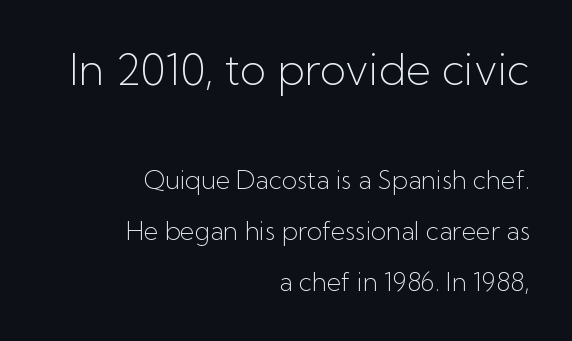
The lines in this sample share a right terminus and differ only in where they begin. You can tell it's not italic because the verticals are truly vertical. Does the type have serifs? No, each stem ends abruptly. Rule under the text: the space is simply empty. Heft: none added — not bold.
